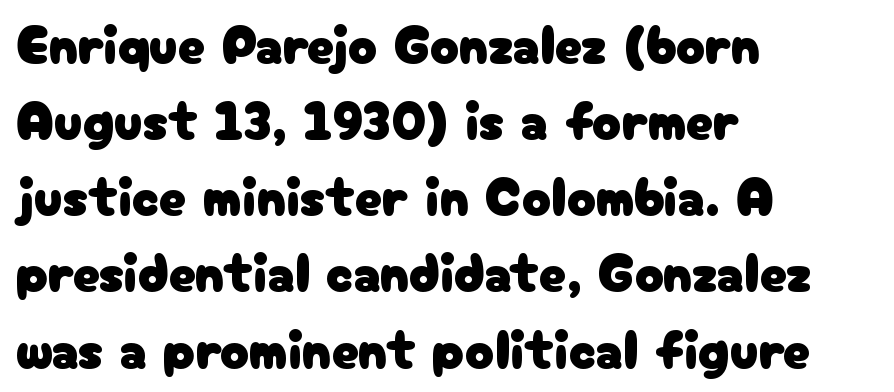
Q: Is the text italic (slanted)? A: No, it is upright.
Q: Is the typeface a serif or a sans-serif typeface? A: Sans-serif.
Q: Is the text underlined? A: No.
Q: How is the paragraph aligned? A: Left-aligned.
Q: Is the spacing between letters normal or unusually wide? A: Normal.
Q: Is the spacing between lines tight, normal or loose? A: Normal.
Q: Width (condensed, normal, or wide)? A: Normal.
Q: Stroke contrast? A: Low.
Q: x-height? A: Medium.
Q: Monospaced? A: No.
